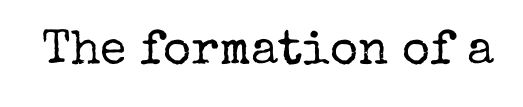
The image shows 48 px regular-weight serif type, upright; set normal letter spacing, not underlined; low stroke contrast and a medium x-height.
